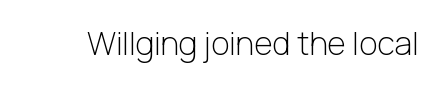
The image shows 32 px light sans-serif type, upright; set normal letter spacing, not underlined; low stroke contrast and a medium x-height.
